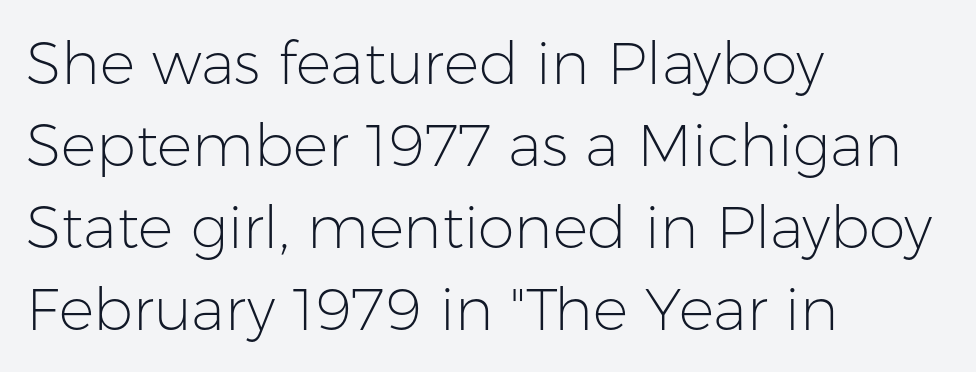
If you drew a ruler down the left edge, every line would touch it. Weight: not bold — regular or lighter. The letterforms sit shoulder to shoulder at normal distance. The passage shown is typed in a proportional face where columns would drift. This rendering features lettering with no underline.
